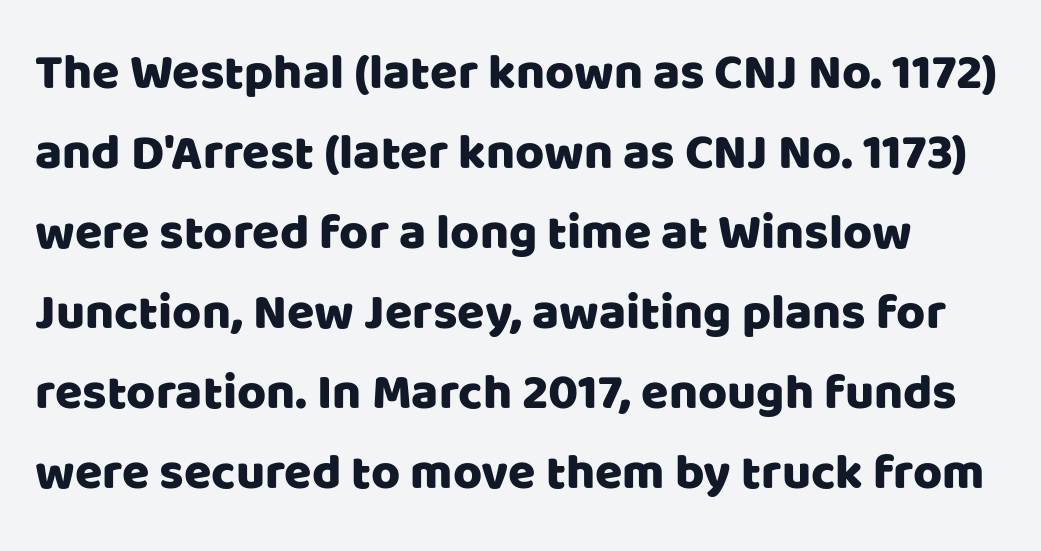
The image shows 50 px sans-serif type, upright; set normal line spacing (1.6x), normal letter spacing, not underlined; low stroke contrast and a large x-height.
